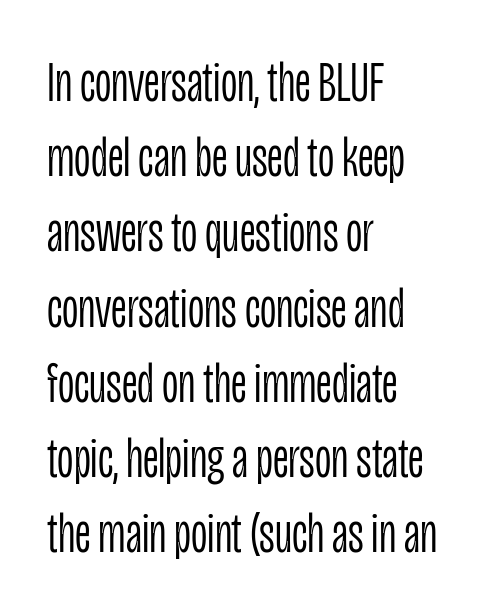
The image shows 57 px light, condensed sans-serif type, upright; set left-aligned, normal line spacing (1.32x), normal letter spacing, not underlined; low stroke contrast and a large x-height.
